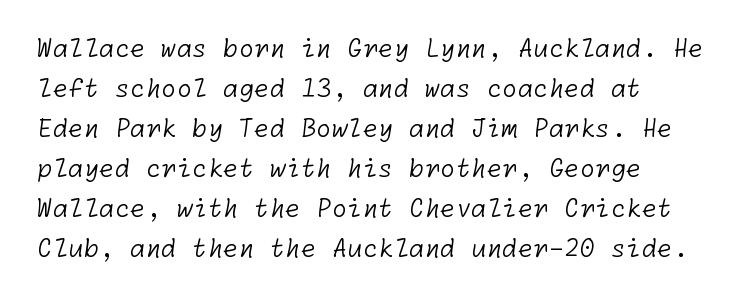
Q: Is the text bold? A: No.
Q: Is the text underlined? A: No.
Q: Is the spacing between letters normal or unusually wide? A: Normal.
Q: Is the spacing between lines tight, normal or loose? A: Normal.
